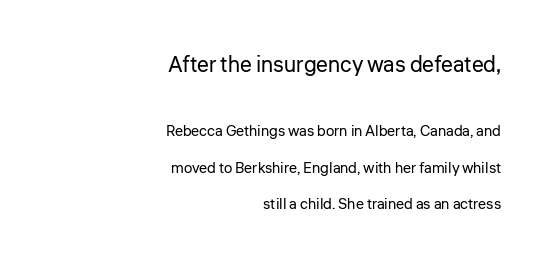
{"italic": "no", "bold": "no", "underline": "no", "align": "right", "line_spacing": "loose", "line_spacing_ratio": 2.43, "letter_spacing": "normal", "letter_spacing_em": 0.0, "larger_block": "first", "size_ratio": 1.47, "glyph_px": 22}
